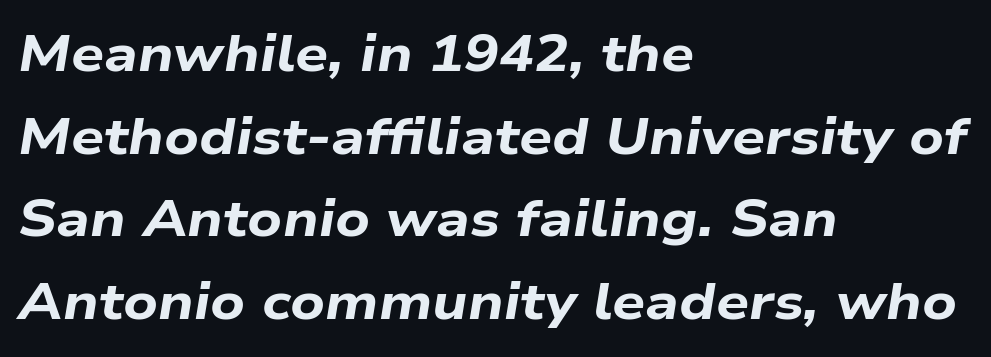
The image shows 52 px bold, wide type, italic (leaning right); set left-aligned, normal line spacing (1.59x), normal letter spacing, not underlined; low stroke contrast and a medium x-height.
